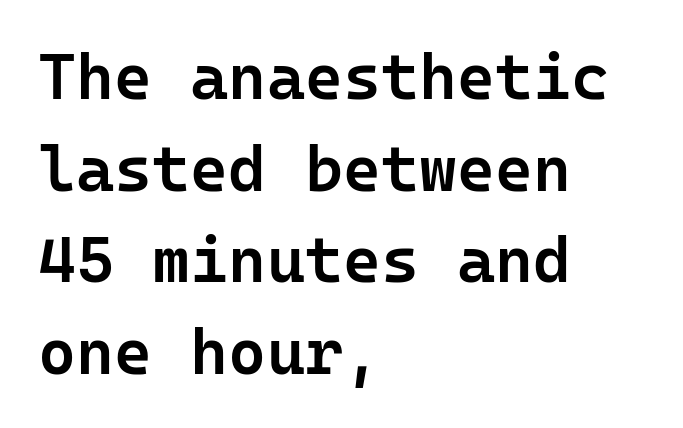
Q: Is the text bold? A: Semi-bold.
Q: Is the text italic (slanted)? A: No, it is upright.
Q: Is the typeface a serif or a sans-serif typeface? A: Sans-serif.
Q: Is the text underlined? A: No.
Q: How is the paragraph aligned? A: Left-aligned.
Q: Is the spacing between letters normal or unusually wide? A: Normal.
Q: Is the spacing between lines tight, normal or loose? A: Normal.
Q: Width (condensed, normal, or wide)? A: Normal.
Q: Stroke contrast? A: Low.
Q: x-height? A: Medium.
Q: Monospaced? A: Yes.
